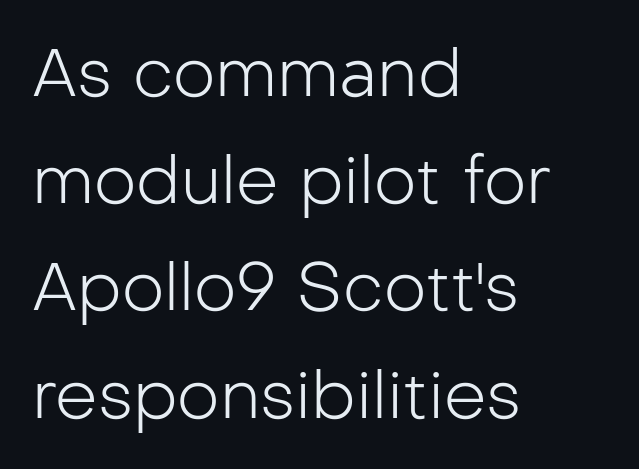
Q: Is the text bold? A: No.
Q: Is the text italic (slanted)? A: No, it is upright.
Q: Is the typeface a serif or a sans-serif typeface? A: Sans-serif.
Q: Is the text underlined? A: No.
Q: How is the paragraph aligned? A: Left-aligned.
Q: Is the spacing between letters normal or unusually wide? A: Normal.
Q: Is the spacing between lines tight, normal or loose? A: Normal.
Q: Width (condensed, normal, or wide)? A: Normal.
Q: Stroke contrast? A: Low.
Q: x-height? A: Medium.
Q: Monospaced? A: No.
